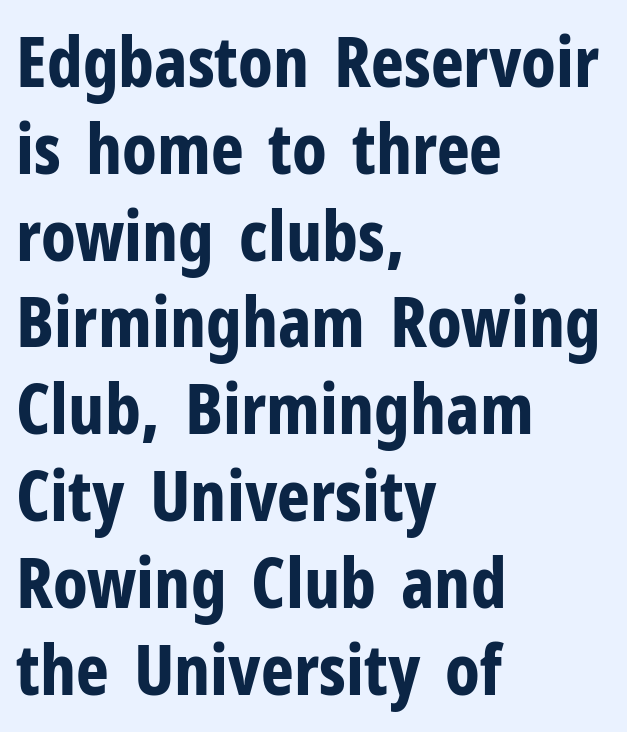
The image shows 70 px bold, condensed sans-serif type, upright; set left-aligned, line spacing 1.24x, normal letter spacing, not underlined; low stroke contrast and a medium x-height.
